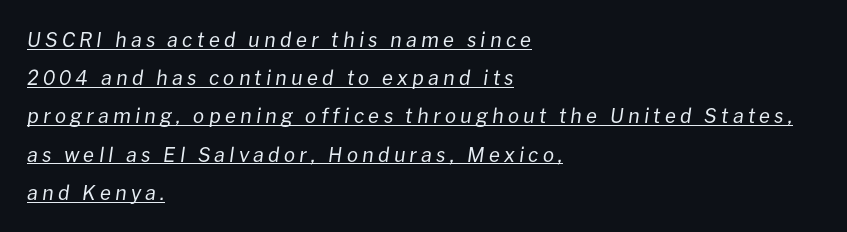
Stems here are at most as thick as an everyday book face. Airy leading. The whole block is typeset with a tilt. The letters are spread apart with noticeably loose tracking. The rendered words wear a rule along their underside.
